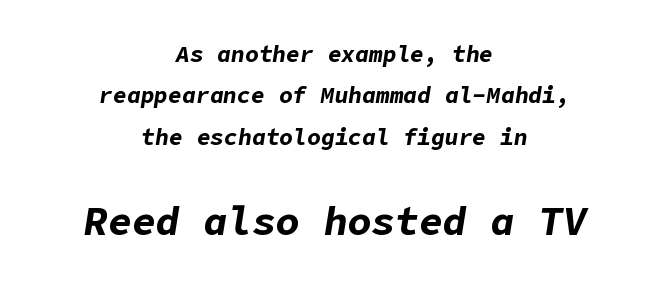
Only glyphs here, with clear space below each row. No extra tracking has been applied to these lines. Italic? Definitely — the glyphs are oblique. Students, this is bold: see how much ink each stroke carries. Note: smaller setting up top, larger setting below.
